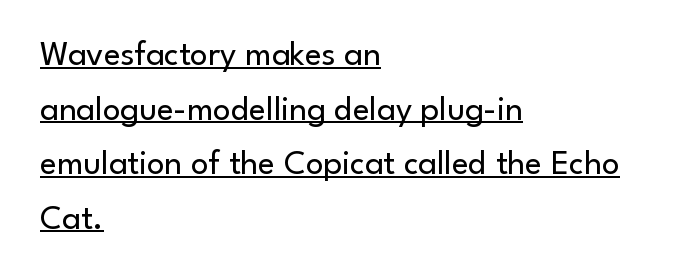
Q: Is the text bold? A: No.
Q: Is the text italic (slanted)? A: No, it is upright.
Q: Is the typeface a serif or a sans-serif typeface? A: Sans-serif.
Q: Is the text underlined? A: Yes.
Q: How is the paragraph aligned? A: Left-aligned.
Q: Is the spacing between letters normal or unusually wide? A: Normal.
Q: Is the spacing between lines tight, normal or loose? A: Normal.
Q: Width (condensed, normal, or wide)? A: Normal.
Q: Stroke contrast? A: Low.
Q: x-height? A: Small.
Q: Monospaced? A: No.
